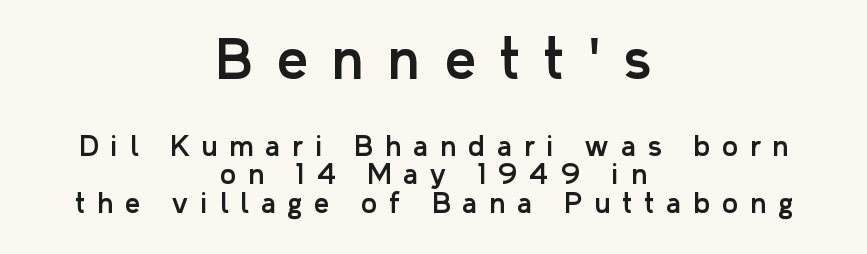
Q: Is the text italic (slanted)? A: No, it is upright.
Q: Is the typeface a serif or a sans-serif typeface? A: Sans-serif.
Q: Is the text underlined? A: No.
Q: How is the paragraph aligned? A: Centered.
Q: Is the spacing between letters normal or unusually wide? A: Unusually wide.
Q: Is the spacing between lines tight, normal or loose? A: Tight.
Q: Which block of text is set in a larger size, the first (top) or the second (bottom)? A: The first (top) one.
Q: Width (condensed, normal, or wide)? A: Normal.
Q: Stroke contrast? A: Low.
Q: x-height? A: Medium.
Q: Monospaced? A: No.
